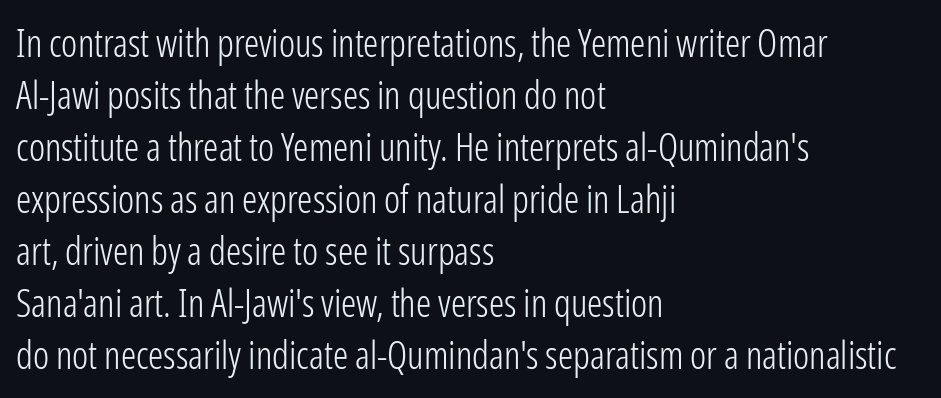
{"serif": "no", "italic": "no", "bold": "no", "weight": "light", "width": "condensed", "stroke_contrast": "low", "x_height": "medium", "monospaced": "no", "underline": "no", "align": "left", "line_spacing": "normal", "line_spacing_ratio": 1.37, "letter_spacing": "normal", "letter_spacing_em": 0.0, "glyph_px": 38}
